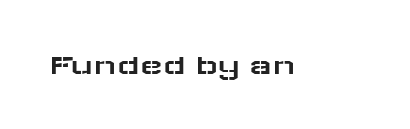
To sum up the face: it is a sans, with no serifs. Words appear dense and cohesive because spacing is normal. Ordinary non-slanted type is in use. The space directly below the letters is spotless. Looks like regular typesetting: each glyph gets only the width it needs.
